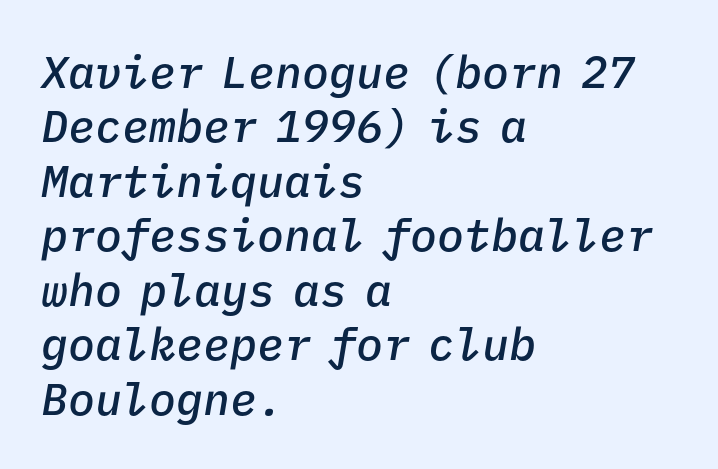
Q: Is the text bold? A: Semi-bold.
Q: Is the text italic (slanted)? A: Yes, it leans right by about 9 degrees.
Q: Is the text underlined? A: No.
Q: How is the paragraph aligned? A: Left-aligned.
Q: Is the spacing between letters normal or unusually wide? A: Normal.
Q: Width (condensed, normal, or wide)? A: Normal.
Q: Stroke contrast? A: Low.
Q: x-height? A: Medium.
Q: Monospaced? A: Yes.
